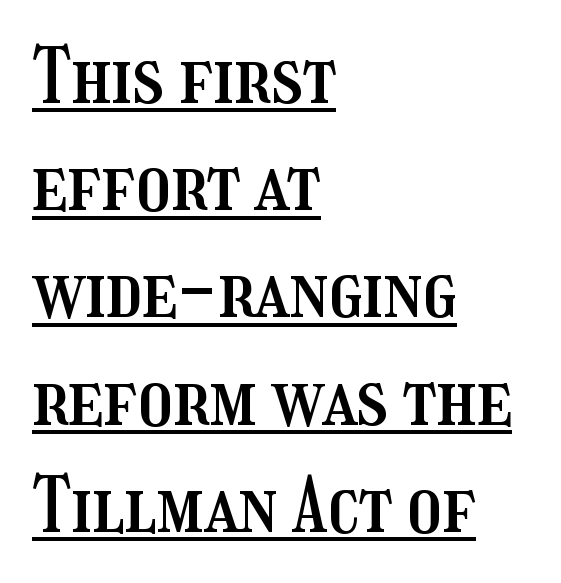
The passage is arranged the way most books set body copy — flush left. If you measured baseline to baseline, you'd find a middling distance. This sample carries an underscore along the baseline area. Standard letterfit; no display-style spreading of the glyphs. Style check: upright. This sample has the flowing, uneven cadence of proportional lettering.
